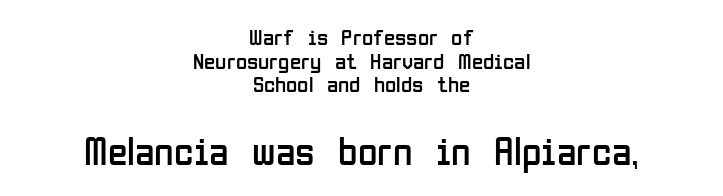
{"serif": "no", "italic": "no", "bold": "no", "weight": "regular", "width": "condensed", "stroke_contrast": "low", "x_height": "medium", "monospaced": "no", "underline": "no", "align": "center", "line_spacing": "tight", "line_spacing_ratio": 1.03, "letter_spacing": "normal", "letter_spacing_em": 0.0, "larger_block": "second", "size_ratio": 1.74, "glyph_px": 40}
